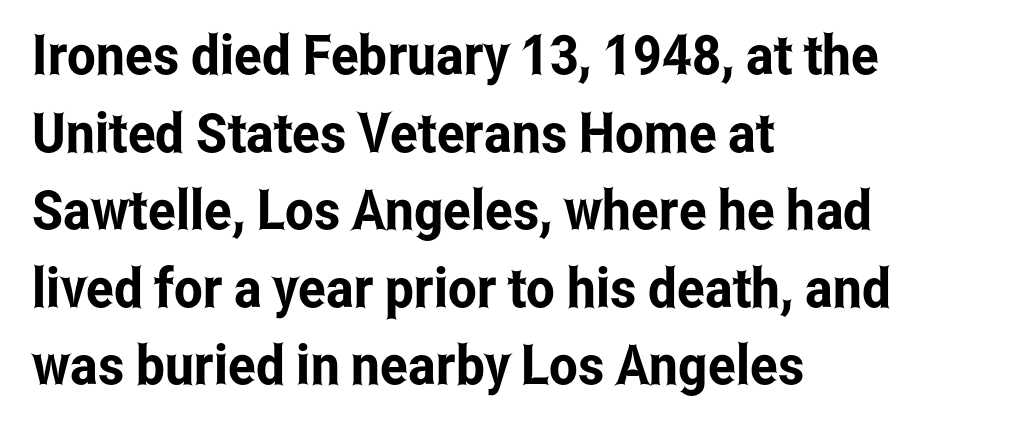
The text was rendered using a sans face with plain stroke endings. Any mark beneath the type? The region is blank. Regular leading. Nobody touched the tracking dial on this one. Characters remain perfectly vertical along every line. You could not count columns in this text — the font is proportionally spaced.
